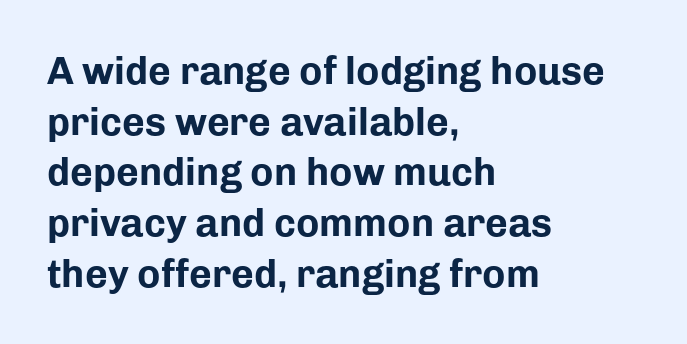
The image shows 39 px bold sans-serif type, upright; set left-aligned, normal line spacing (1.3x), normal letter spacing, not underlined; low stroke contrast and a medium x-height.
